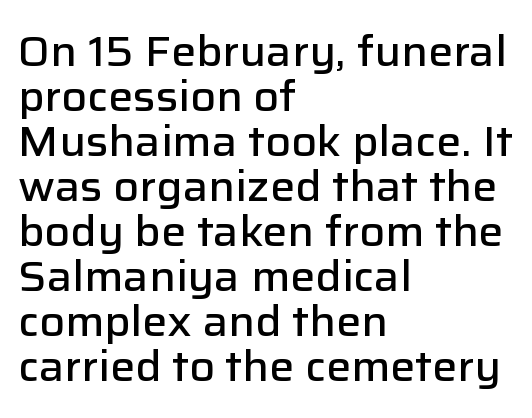
{"serif": "no", "italic": "no", "bold": "semi", "weight": "semibold", "width": "normal", "stroke_contrast": "low", "x_height": "medium", "monospaced": "no", "underline": "no", "align": "left", "line_spacing": "tight", "line_spacing_ratio": 1.07, "letter_spacing": "normal", "letter_spacing_em": 0.0, "glyph_px": 42}
